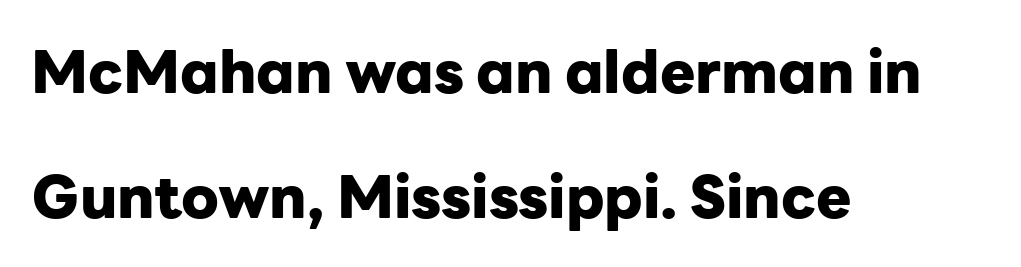
{"serif": "no", "italic": "no", "bold": "yes", "weight": "heavy", "width": "normal", "stroke_contrast": "low", "x_height": "medium", "monospaced": "no", "underline": "no", "align": "left", "line_spacing": "loose", "line_spacing_ratio": 2.12, "letter_spacing": "normal", "letter_spacing_em": 0.0, "glyph_px": 59}
